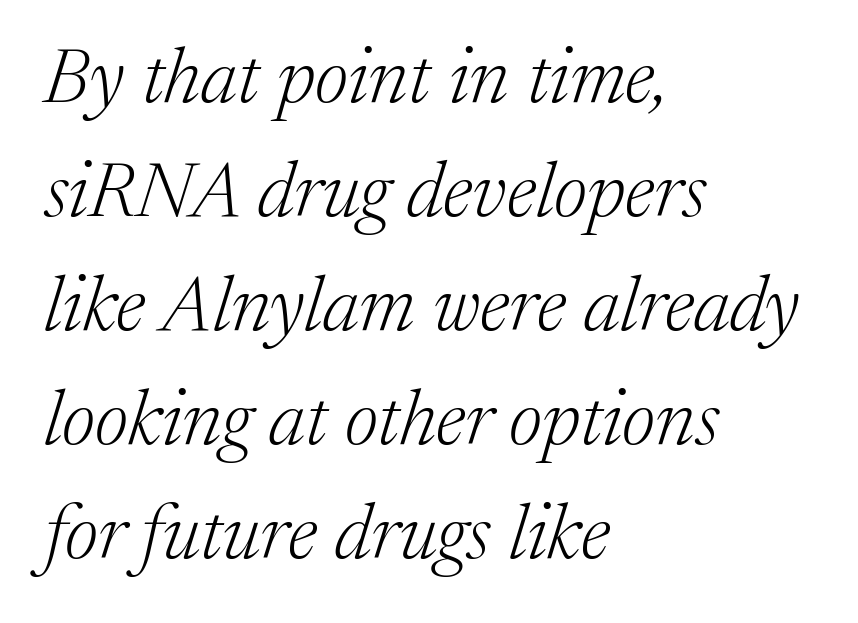
{"serif": "yes", "italic": "yes", "lean": "right", "slant_degrees": 17, "bold": "no", "weight": "light", "width": "normal", "stroke_contrast": "medium", "x_height": "medium", "monospaced": "no", "underline": "no", "align": "left", "line_spacing": "normal", "line_spacing_ratio": 1.46, "letter_spacing": "normal", "letter_spacing_em": 0.0, "glyph_px": 78}
